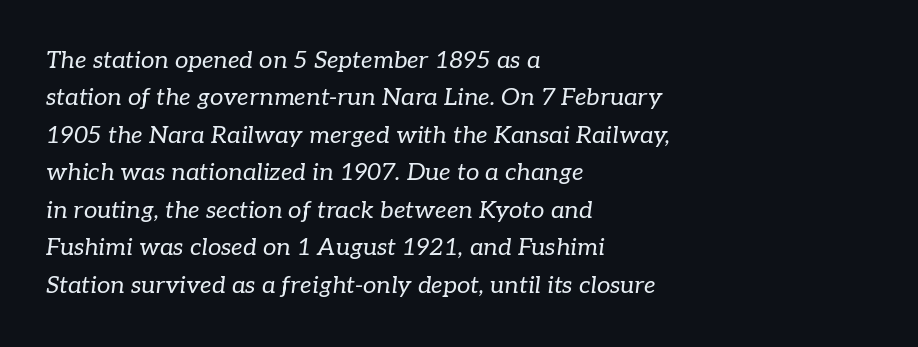
{"italic": "yes", "lean": "right", "slant_degrees": 7, "bold": "no", "underline": "no", "align": "left", "line_spacing": "normal", "line_spacing_ratio": 1.56, "letter_spacing": "normal", "letter_spacing_em": 0.0, "glyph_px": 24}
